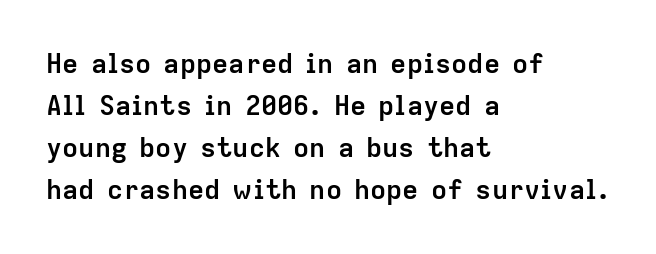
Nothing unusual about the tracking: characters are spaced as the font intends. Layout note: lines flush left. Does the lettering tilt? It doesn't — this is upright. The characters look thick and weighty, a clear bold. If you measured baseline to baseline, you'd find a middling distance. Underlining? Definitely not there.
